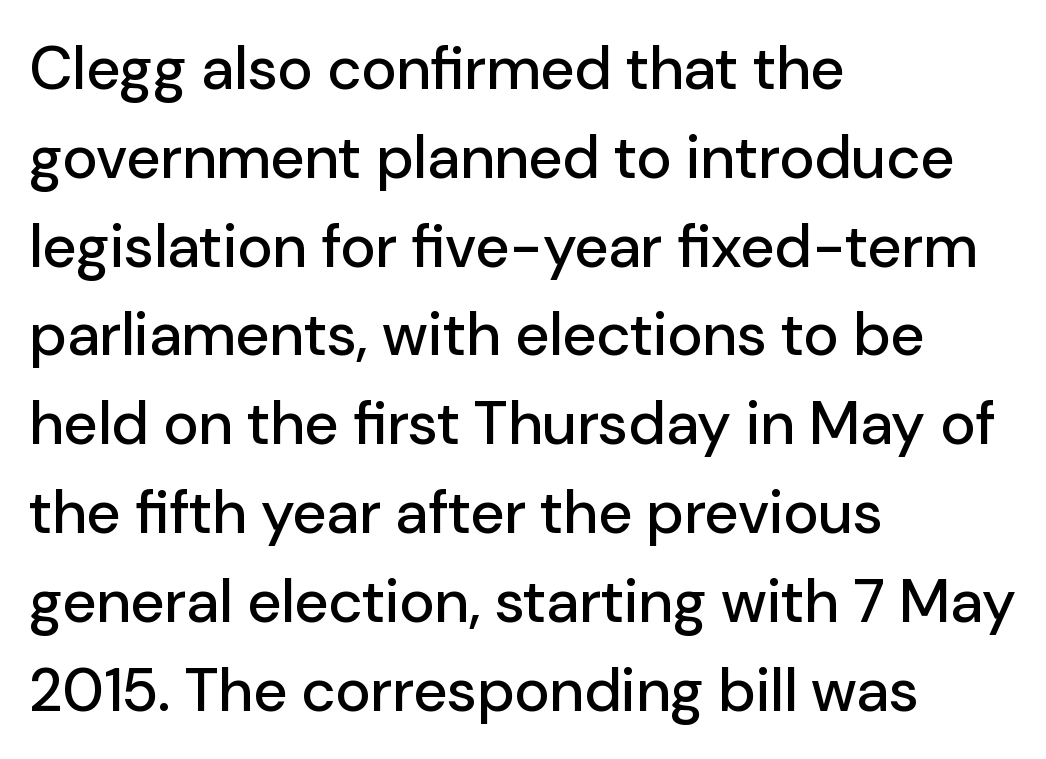
Q: Is the text italic (slanted)? A: No, it is upright.
Q: Is the typeface a serif or a sans-serif typeface? A: Sans-serif.
Q: Is the text underlined? A: No.
Q: How is the paragraph aligned? A: Left-aligned.
Q: Is the spacing between letters normal or unusually wide? A: Normal.
Q: Is the spacing between lines tight, normal or loose? A: Normal.
Q: Width (condensed, normal, or wide)? A: Normal.
Q: Stroke contrast? A: Low.
Q: x-height? A: Medium.
Q: Monospaced? A: No.
